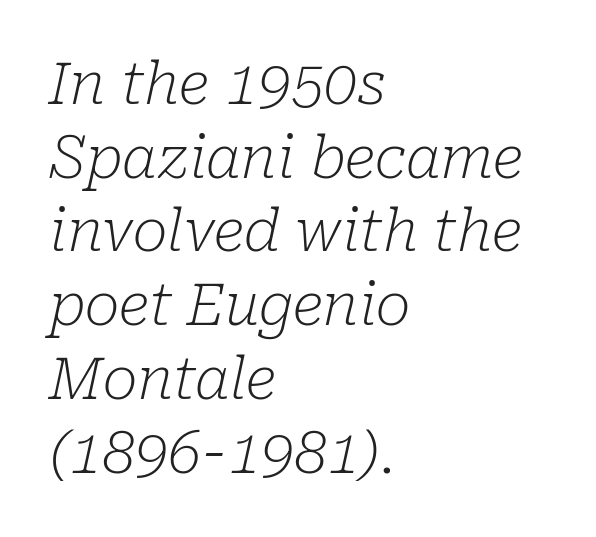
Q: Is the text bold? A: No.
Q: Is the text italic (slanted)? A: Yes, it leans right by about 10 degrees.
Q: Is the typeface a serif or a sans-serif typeface? A: Serif.
Q: Is the text underlined? A: No.
Q: How is the paragraph aligned? A: Left-aligned.
Q: Is the spacing between letters normal or unusually wide? A: Normal.
Q: Is the spacing between lines tight, normal or loose? A: Normal.
Q: Width (condensed, normal, or wide)? A: Normal.
Q: Stroke contrast? A: Low.
Q: x-height? A: Medium.
Q: Monospaced? A: No.
